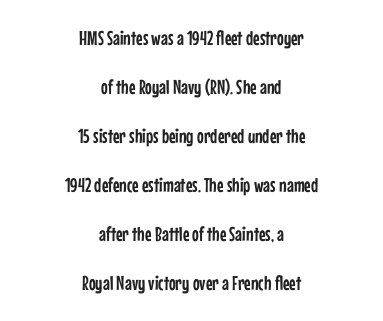
Q: Is the text italic (slanted)? A: No, it is upright.
Q: Is the text underlined? A: No.
Q: How is the paragraph aligned? A: Centered.
Q: Is the spacing between letters normal or unusually wide? A: Normal.
Q: Is the spacing between lines tight, normal or loose? A: Loose.
